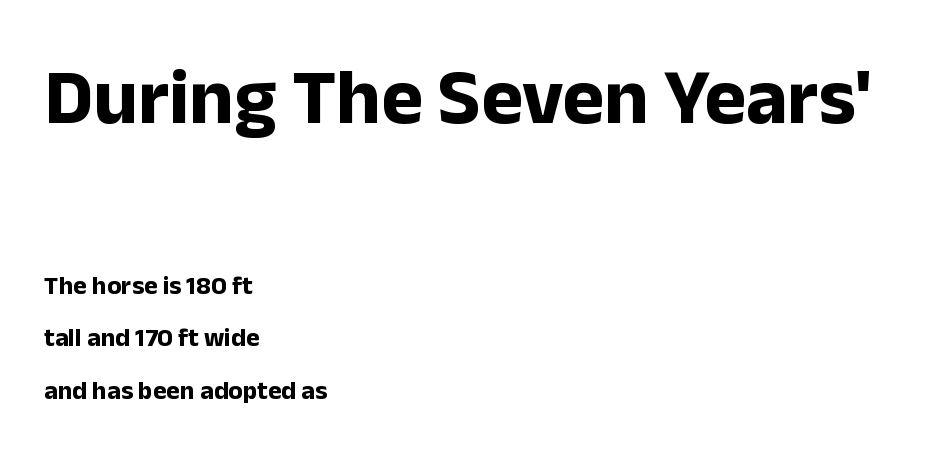
{"serif": "no", "italic": "no", "bold": "yes", "weight": "bold", "width": "normal", "stroke_contrast": "low", "x_height": "medium", "monospaced": "no", "underline": "no", "align": "left", "line_spacing": "loose", "line_spacing_ratio": 2.03, "letter_spacing": "normal", "letter_spacing_em": 0.0, "larger_block": "first", "size_ratio": 3.04, "glyph_px": 79}
